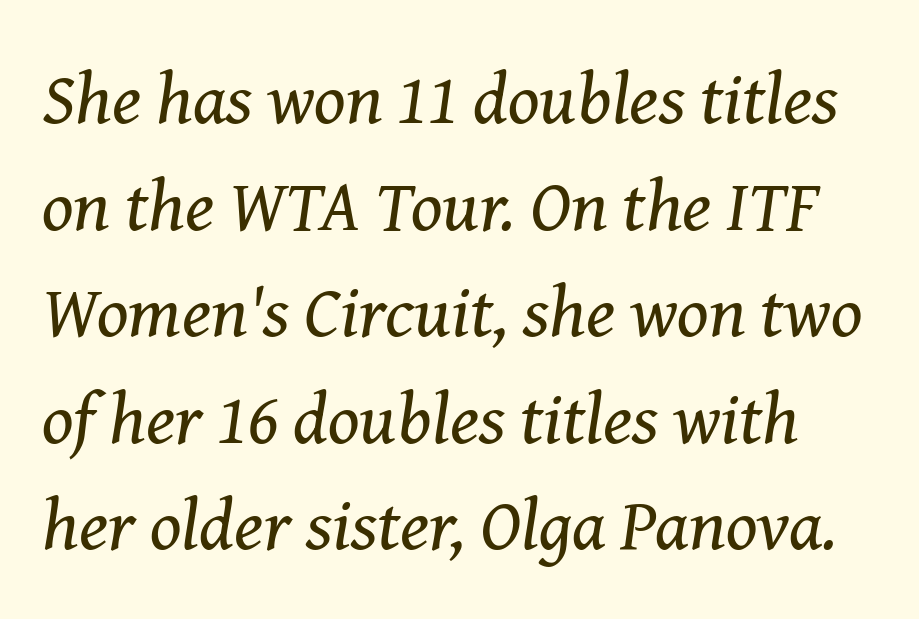
Emphasis-style slanted type is in use. Line spacing here is normal. Spacing verdict: proportional, widths tailored to each character. I'd call this a serif setting — the letters wear small feet. The cut favours lightness, reaching ordinary text weight at its darkest.
